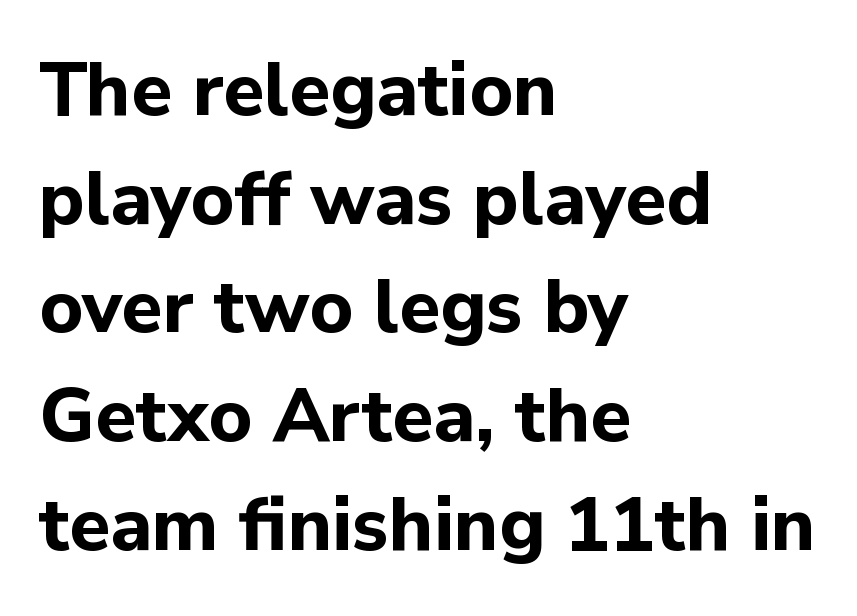
Q: Is the text bold? A: Yes.
Q: Is the text italic (slanted)? A: No, it is upright.
Q: Is the typeface a serif or a sans-serif typeface? A: Sans-serif.
Q: Is the text underlined? A: No.
Q: How is the paragraph aligned? A: Left-aligned.
Q: Is the spacing between letters normal or unusually wide? A: Normal.
Q: Is the spacing between lines tight, normal or loose? A: Normal.
Q: Width (condensed, normal, or wide)? A: Normal.
Q: Stroke contrast? A: Low.
Q: x-height? A: Medium.
Q: Monospaced? A: No.
